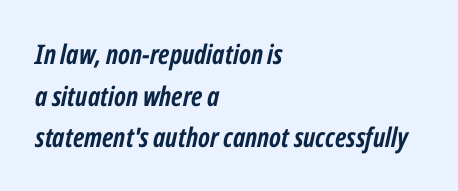
Students, this is bold: see how much ink each stroke carries. Is the type slanted? Yes — the strokes lean at a clear angle. Typeset ragged right — the left edge is the straight one. Rows of type keep a routine distance in the vertical direction. The passage shown is not underscored anywhere.
